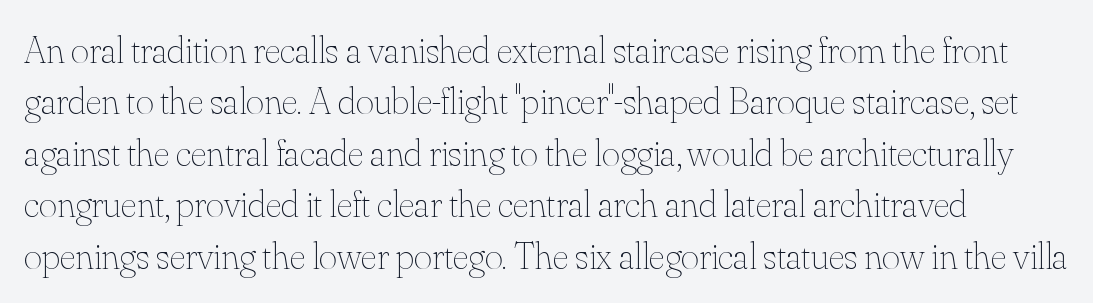
Notice how the stems are strictly vertical — no italics here. Note the varied advance widths — an 'i' is clearly narrower than an 'm'. The face looks like a standard text weight, possibly lighter. The designer left line spacing at the default. There is no visible air inserted between adjacent glyphs. No word sits above an underline.
